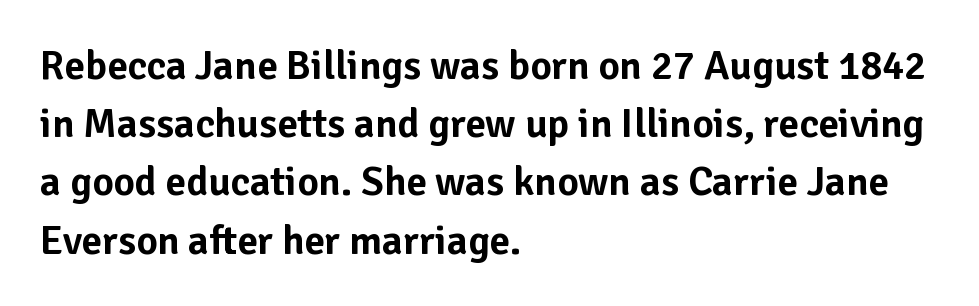
The image shows 41 px sans-serif type, upright; set left-aligned, normal line spacing (1.42x), normal letter spacing, not underlined; low stroke contrast and a medium x-height.
